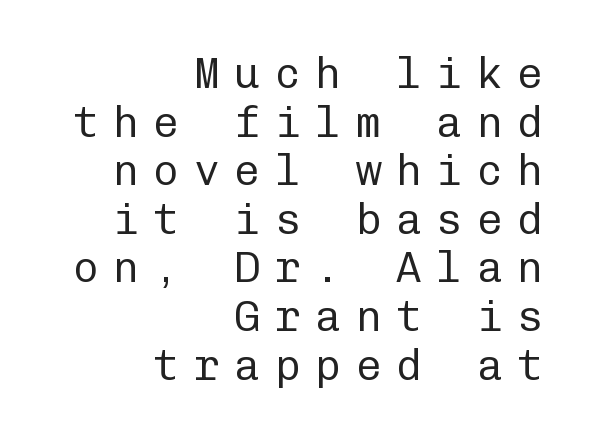
Think of a typewriter: that constant character pitch is what you see here. Honestly, the rows look squashed on top of each other. Teacher's note: observe the even right margin — that is flush-right alignment. Beneath every word, the page is bare. The typesetting does not lean heavy: it is not bold.
